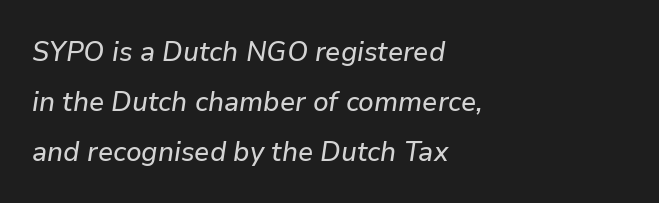
Unmarked baselines from the first word to the last. Characters follow at the spacing the type designer built in. Character widths vary here, with narrow letters taking less room than wide ones. There's an unmistakable incline to the writing here. Which margin do the lines hug? The left one — the right edge is uneven.
